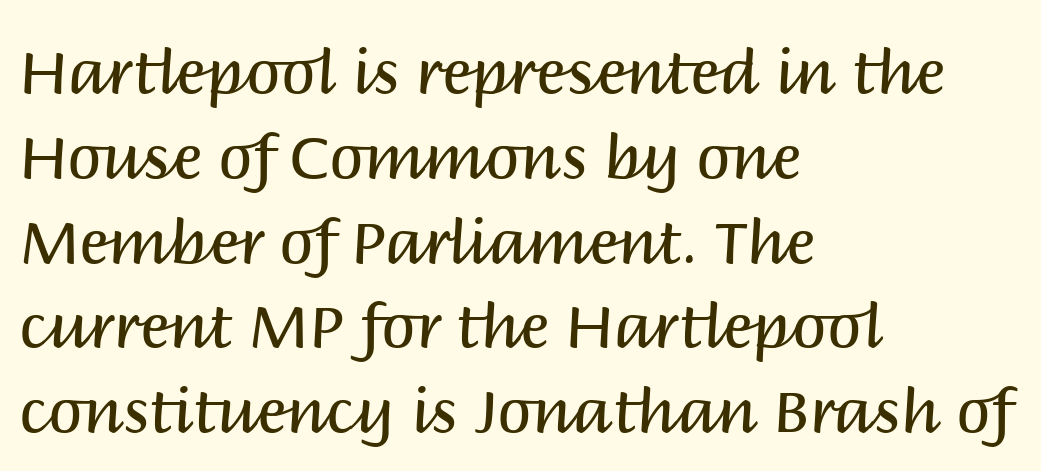
Q: Is the text bold? A: No.
Q: Is the text italic (slanted)? A: Yes.
Q: Is the typeface a serif or a sans-serif typeface? A: Sans-serif.
Q: Is the text underlined? A: No.
Q: How is the paragraph aligned? A: Left-aligned.
Q: Is the spacing between letters normal or unusually wide? A: Normal.
Q: Is the spacing between lines tight, normal or loose? A: Normal.
Q: Width (condensed, normal, or wide)? A: Normal.
Q: Stroke contrast? A: Medium.
Q: x-height? A: Large.
Q: Monospaced? A: No.
